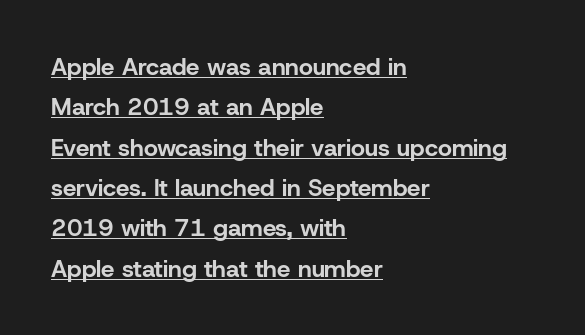
Q: Is the text bold? A: Yes.
Q: Is the text italic (slanted)? A: No, it is upright.
Q: Is the text underlined? A: Yes.
Q: How is the paragraph aligned? A: Left-aligned.
Q: Is the spacing between letters normal or unusually wide? A: Normal.
Q: Is the spacing between lines tight, normal or loose? A: Normal.
